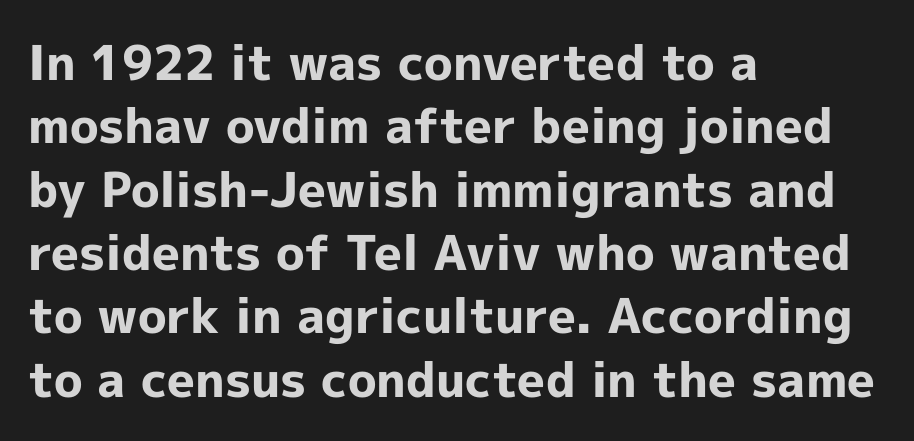
The image shows 48 px bold sans-serif type, upright; set left-aligned, normal line spacing (1.32x), normal letter spacing, not underlined; a medium x-height.
